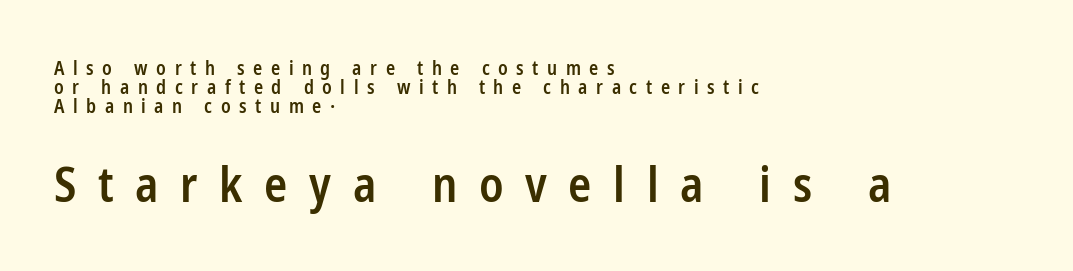
The paragraph shown leans on its left margin. Each word looks stretched out because of the extra space between its letters. Stroke terminals: plain, sans-serif. Underlining? Definitely not there.
